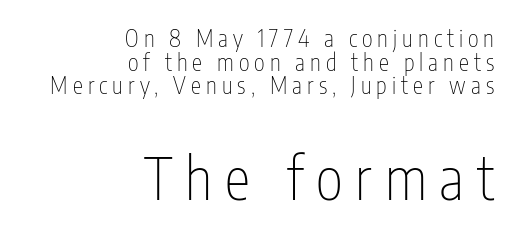
Here the designer chose a conventional face with non-uniform glyph widths. You could barely slide anything between these rows. The baseline area is clear. What stands out about the letter spacing? Its width — letters are far apart.
